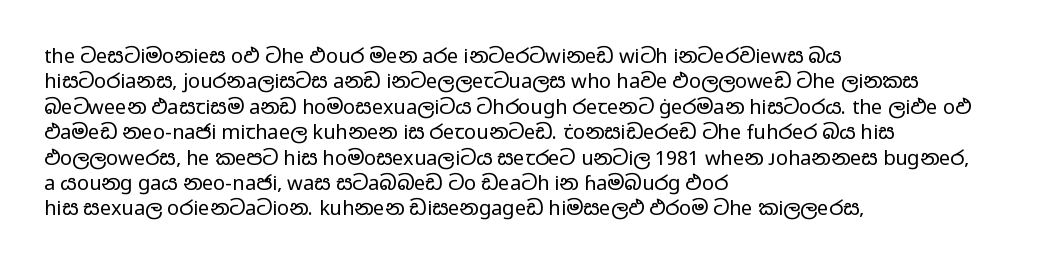
{"italic": "no", "bold": "no", "underline": "no", "align": "left", "line_spacing": "normal", "line_spacing_ratio": 1.27, "letter_spacing": "normal", "letter_spacing_em": 0.0, "glyph_px": 20}
